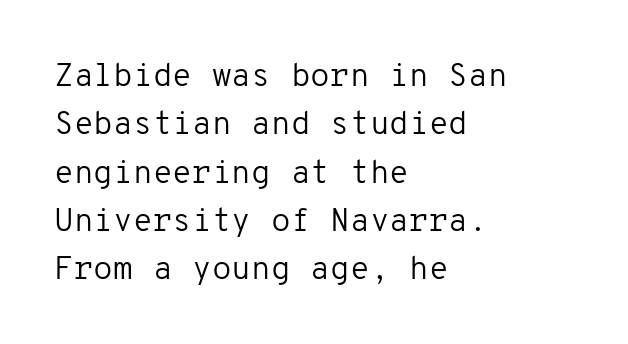
Q: Is the text bold? A: No.
Q: Is the text italic (slanted)? A: No, it is upright.
Q: Is the typeface a serif or a sans-serif typeface? A: Sans-serif.
Q: Is the text underlined? A: No.
Q: How is the paragraph aligned? A: Left-aligned.
Q: Is the spacing between letters normal or unusually wide? A: Normal.
Q: Is the spacing between lines tight, normal or loose? A: Normal.
Q: Width (condensed, normal, or wide)? A: Normal.
Q: Stroke contrast? A: Low.
Q: x-height? A: Medium.
Q: Monospaced? A: Yes.
